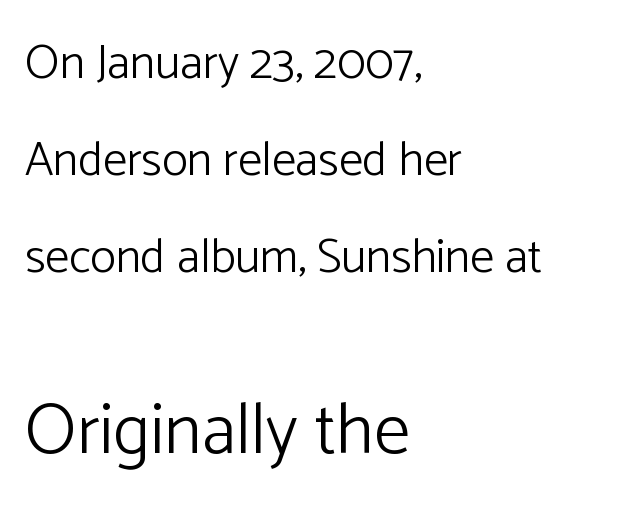
Q: Is the text bold? A: No.
Q: Is the text italic (slanted)? A: No, it is upright.
Q: Is the typeface a serif or a sans-serif typeface? A: Sans-serif.
Q: Is the text underlined? A: No.
Q: How is the paragraph aligned? A: Left-aligned.
Q: Is the spacing between letters normal or unusually wide? A: Normal.
Q: Is the spacing between lines tight, normal or loose? A: Loose.
Q: Which block of text is set in a larger size, the first (top) or the second (bottom)? A: The second (bottom) one.
Q: Width (condensed, normal, or wide)? A: Normal.
Q: Stroke contrast? A: Low.
Q: x-height? A: Medium.
Q: Monospaced? A: No.
